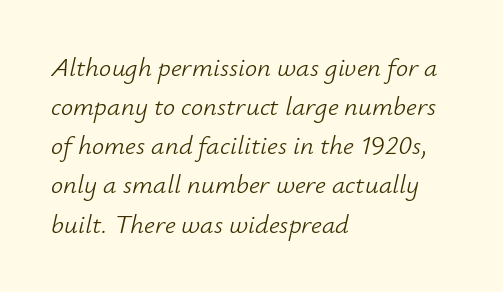
Q: Is the text bold? A: No.
Q: Is the text italic (slanted)? A: Yes, it leans right by about 12 degrees.
Q: Is the text underlined? A: No.
Q: How is the paragraph aligned? A: Left-aligned.
Q: Is the spacing between letters normal or unusually wide? A: Normal.
Q: Is the spacing between lines tight, normal or loose? A: Normal.
